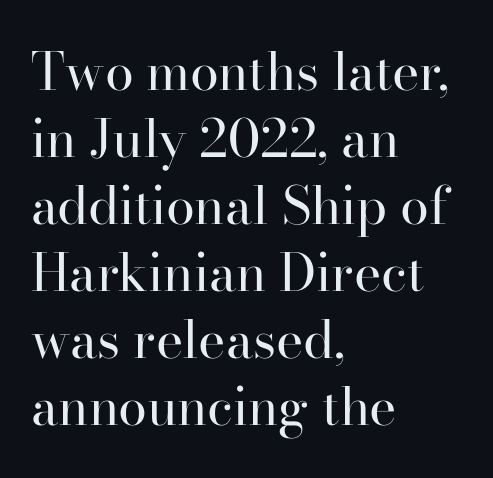
Q: Is the text bold? A: No.
Q: Is the text italic (slanted)? A: No, it is upright.
Q: Is the typeface a serif or a sans-serif typeface? A: Serif.
Q: Is the text underlined? A: No.
Q: How is the paragraph aligned? A: Left-aligned.
Q: Is the spacing between letters normal or unusually wide? A: Normal.
Q: Is the spacing between lines tight, normal or loose? A: Normal.
Q: Width (condensed, normal, or wide)? A: Normal.
Q: Stroke contrast? A: High.
Q: x-height? A: Small.
Q: Monospaced? A: No.
